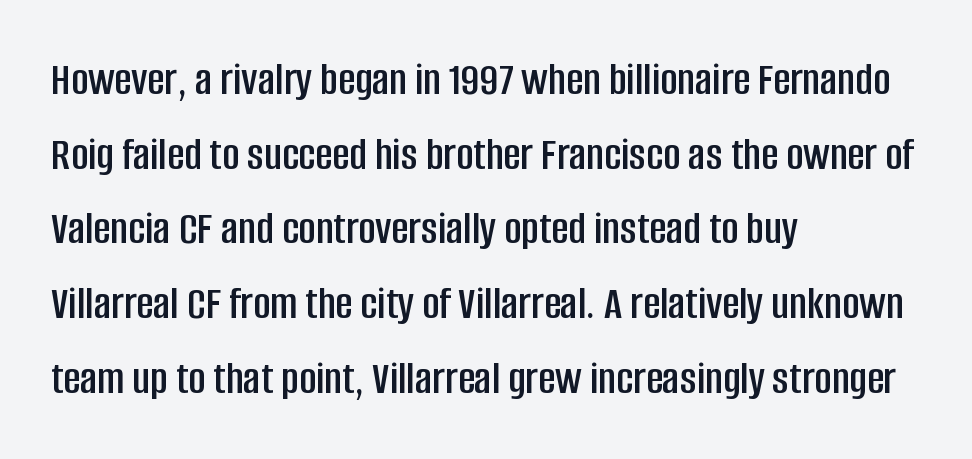
Q: Is the text italic (slanted)? A: No, it is upright.
Q: Is the typeface a serif or a sans-serif typeface? A: Sans-serif.
Q: Is the text underlined? A: No.
Q: How is the paragraph aligned? A: Left-aligned.
Q: Is the spacing between letters normal or unusually wide? A: Normal.
Q: Is the spacing between lines tight, normal or loose? A: Normal.
Q: Width (condensed, normal, or wide)? A: Condensed.
Q: Stroke contrast? A: Low.
Q: x-height? A: Large.
Q: Monospaced? A: No.
